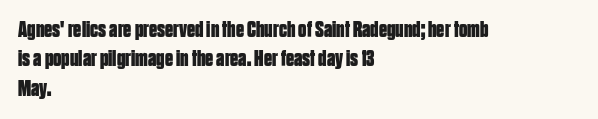
Q: Is the text bold? A: Yes.
Q: Is the text italic (slanted)? A: No, it is upright.
Q: Is the text underlined? A: No.
Q: How is the paragraph aligned? A: Left-aligned.
Q: Is the spacing between letters normal or unusually wide? A: Normal.
Q: Is the spacing between lines tight, normal or loose? A: Normal.
